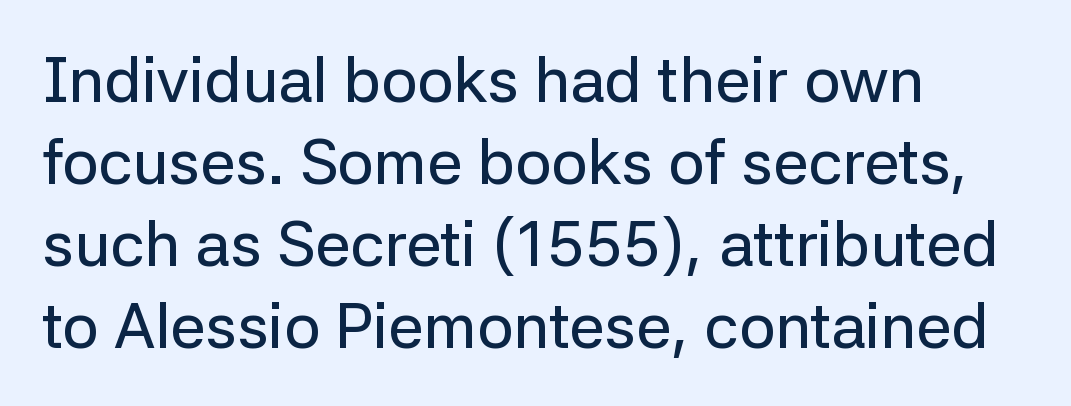
{"serif": "no", "italic": "no", "width": "normal", "stroke_contrast": "low", "x_height": "medium", "monospaced": "no", "underline": "no", "align": "left", "line_spacing": "normal", "line_spacing_ratio": 1.3, "letter_spacing": "normal", "letter_spacing_em": 0.0, "glyph_px": 63}
